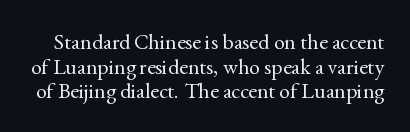
Successive baselines arrive quickly, one right under another. These lines were composed using upright roman letters. Honestly, the letter spacing is just normal — you wouldn't notice it. Stems here are at most as thick as an everyday book face. Letters rest on an invisible, unmarked baseline.
